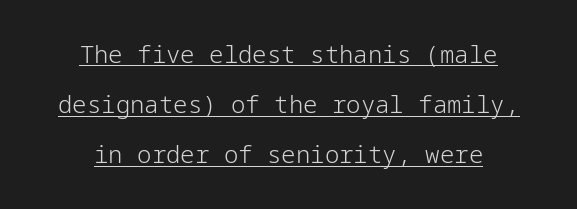
{"italic": "no", "bold": "no", "underline": "yes", "align": "center", "line_spacing": "loose", "line_spacing_ratio": 2.09, "letter_spacing": "normal", "letter_spacing_em": 0.0, "glyph_px": 24}
